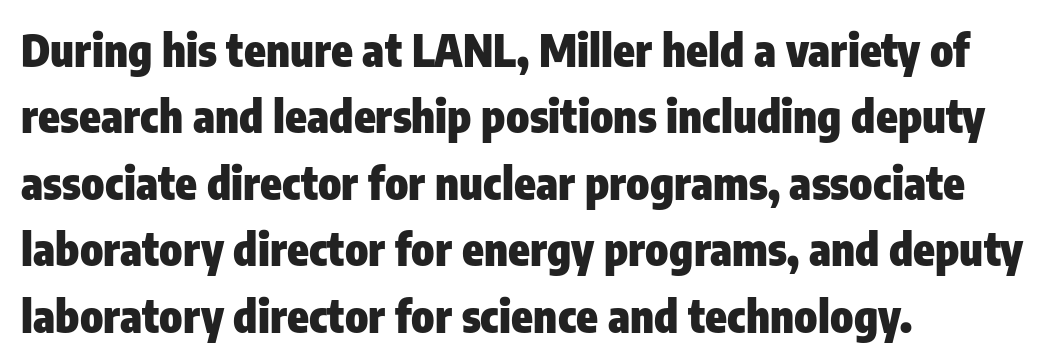
{"serif": "no", "italic": "no", "bold": "yes", "weight": "heavy", "width": "condensed", "stroke_contrast": "low", "x_height": "medium", "monospaced": "no", "underline": "no", "align": "left", "line_spacing": "normal", "line_spacing_ratio": 1.51, "letter_spacing": "normal", "letter_spacing_em": 0.0, "glyph_px": 44}
